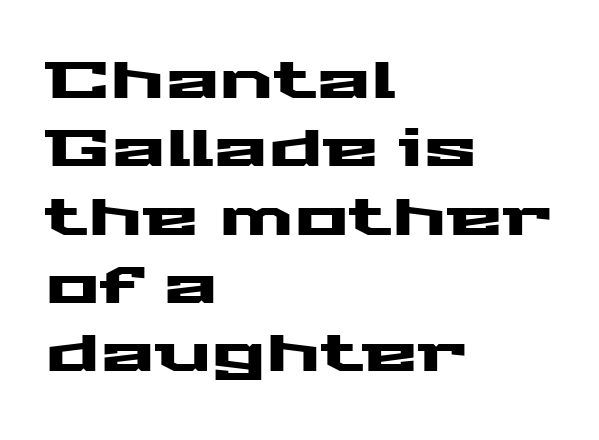
{"serif": "no", "italic": "no", "width": "wide", "stroke_contrast": "medium", "x_height": "medium", "monospaced": "no", "underline": "no", "align": "left", "line_spacing": "normal", "line_spacing_ratio": 1.34, "letter_spacing": "normal", "letter_spacing_em": 0.0, "glyph_px": 51}
